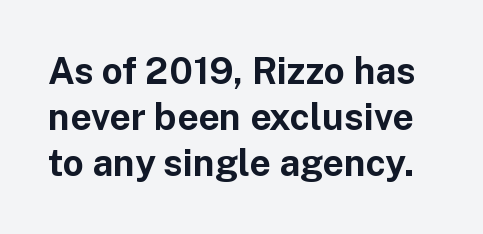
The passage shown is typeset with a sans-serif family. Weight: bold. What stands out about the letter spacing? Nothing — it is the standard amount. Honestly, there is no underline to notice here at all. Spacing verdict: proportional, widths tailored to each character. Ordinary non-slanted type is in use.
